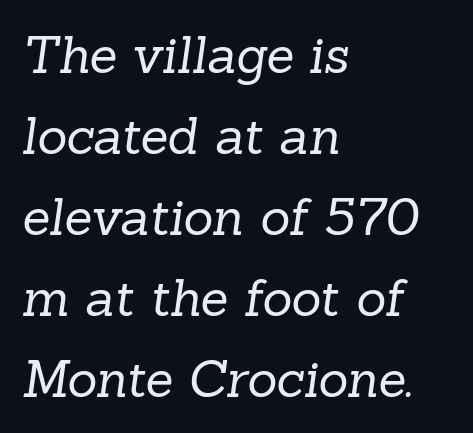
The image shows 51 px regular-weight serif type; set left-aligned, normal line spacing (1.59x), normal letter spacing, not underlined; low stroke contrast and a medium x-height.
